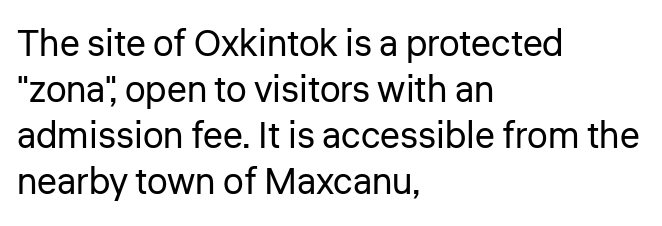
Q: Is the text bold? A: No.
Q: Is the text italic (slanted)? A: No, it is upright.
Q: Is the typeface a serif or a sans-serif typeface? A: Sans-serif.
Q: Is the text underlined? A: No.
Q: How is the paragraph aligned? A: Left-aligned.
Q: Is the spacing between letters normal or unusually wide? A: Normal.
Q: Width (condensed, normal, or wide)? A: Normal.
Q: Stroke contrast? A: Low.
Q: x-height? A: Medium.
Q: Monospaced? A: No.
